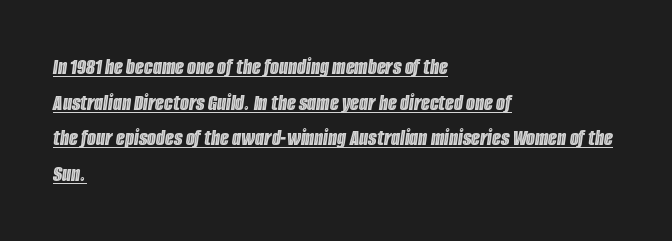
Notice how the passage keeps a crisp vertical edge on the left only. Default kerning and tracking; the words read as compact shapes. These lines sit exactly where default settings would place them. Does the lettering tilt? It does — this is italic.
